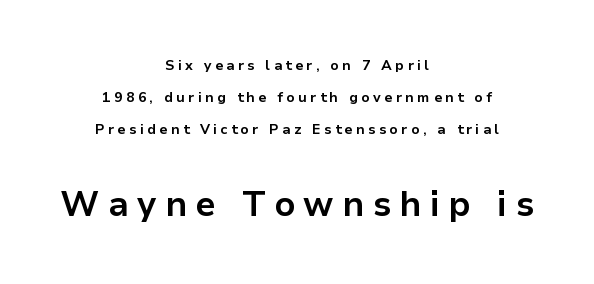
{"serif": "no", "italic": "no", "bold": "yes", "weight": "bold", "width": "normal", "stroke_contrast": "low", "x_height": "medium", "monospaced": "no", "underline": "no", "align": "center", "line_spacing": "loose", "line_spacing_ratio": 2.3, "letter_spacing": "wide", "letter_spacing_em": 0.24, "larger_block": "second", "size_ratio": 2.5, "glyph_px": 35}
